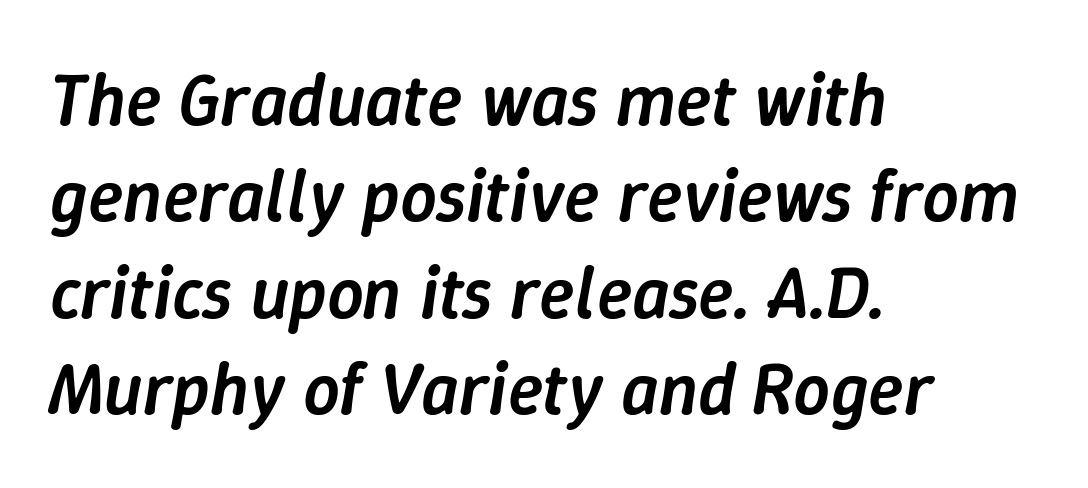
The image shows 73 px semibold type, italic (leaning right); set left-aligned, normal line spacing (1.32x), normal letter spacing, not underlined; low stroke contrast and a medium x-height.
